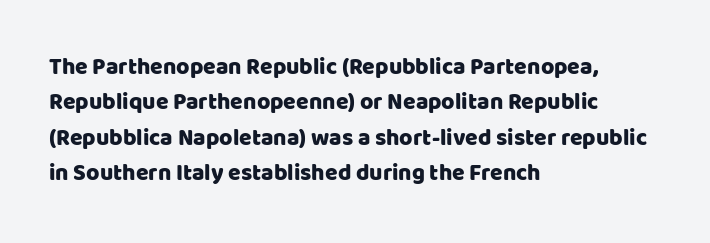
Nope, not italic — everything's standing straight. Words appear dense and cohesive because spacing is normal. The baseline area is clear. These lines sit exactly where default settings would place them. The compositor pushed each line to the left boundary.
